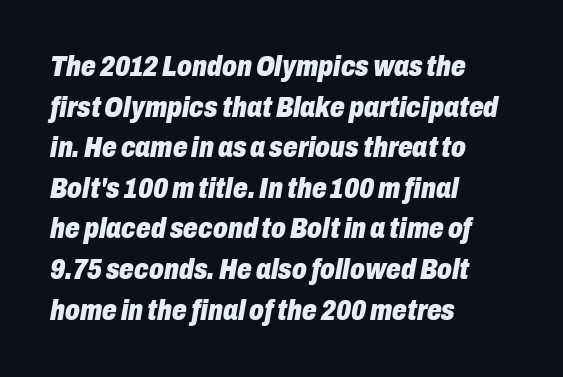
{"italic": "yes", "lean": "right", "slant_degrees": 10, "bold": "yes", "weight": "heavy", "width": "condensed", "stroke_contrast": "low", "x_height": "medium", "monospaced": "no", "underline": "no", "align": "left", "line_spacing": "normal", "line_spacing_ratio": 1.4, "letter_spacing": "normal", "letter_spacing_em": 0.0, "glyph_px": 29}
